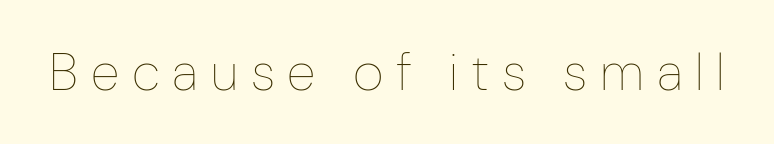
The image shows 53 px thin, condensed type, upright; set unusually wide letter spacing (+0.24 em), not underlined; low stroke contrast and a medium x-height.
